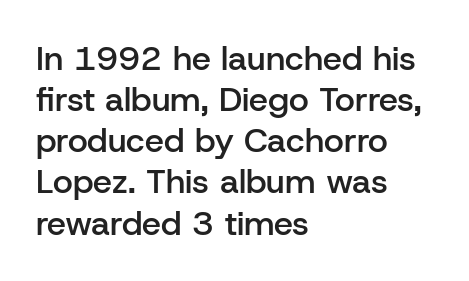
Q: Is the text bold? A: Semi-bold.
Q: Is the text italic (slanted)? A: No, it is upright.
Q: Is the typeface a serif or a sans-serif typeface? A: Sans-serif.
Q: Is the text underlined? A: No.
Q: How is the paragraph aligned? A: Left-aligned.
Q: Is the spacing between letters normal or unusually wide? A: Normal.
Q: Width (condensed, normal, or wide)? A: Normal.
Q: Stroke contrast? A: Low.
Q: x-height? A: Medium.
Q: Monospaced? A: No.
